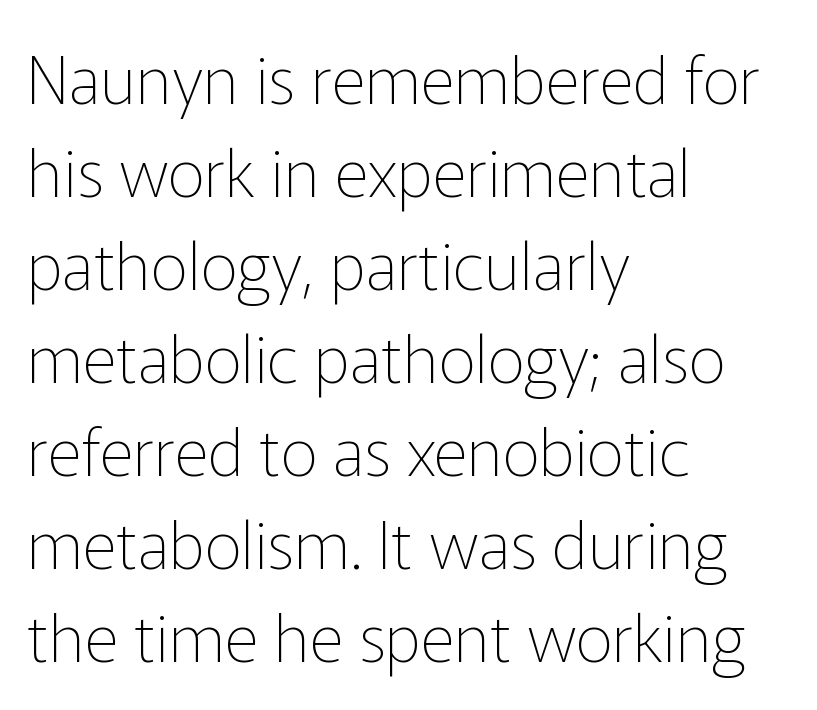
Q: Is the text bold? A: No.
Q: Is the text italic (slanted)? A: No, it is upright.
Q: Is the typeface a serif or a sans-serif typeface? A: Sans-serif.
Q: Is the text underlined? A: No.
Q: How is the paragraph aligned? A: Left-aligned.
Q: Is the spacing between letters normal or unusually wide? A: Normal.
Q: Is the spacing between lines tight, normal or loose? A: Normal.
Q: Width (condensed, normal, or wide)? A: Normal.
Q: Stroke contrast? A: Low.
Q: x-height? A: Medium.
Q: Monospaced? A: No.
